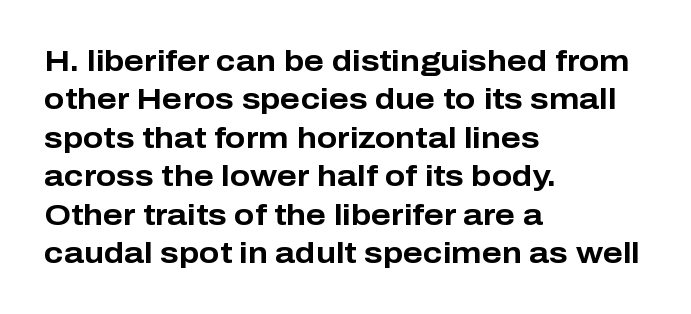
The image shows 30 px bold sans-serif type, upright; set left-aligned, normal line spacing (1.28x), normal letter spacing, not underlined; low stroke contrast and a medium x-height.
